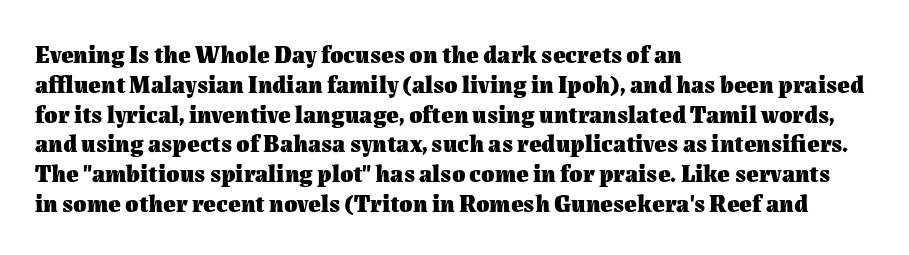
Every character sits straight up, as roman type does. This rendering uses left alignment, leaving the right contour irregular. Letters rest on an invisible, unmarked baseline. The passage shown has conventional tracking throughout. Pretty heavy lettering here — definitely bold.
